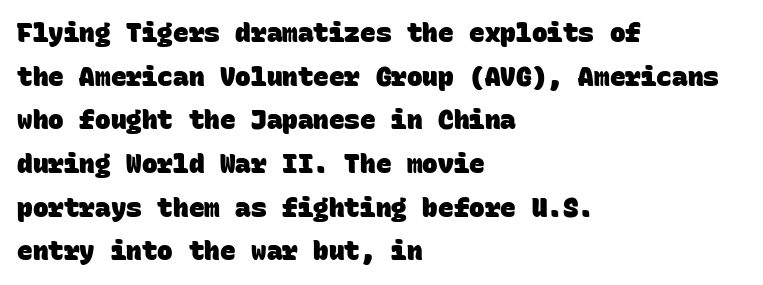
{"bold": "yes", "underline": "no", "align": "left", "line_spacing": "normal", "line_spacing_ratio": 1.68, "letter_spacing": "normal", "letter_spacing_em": 0.0, "glyph_px": 26}
